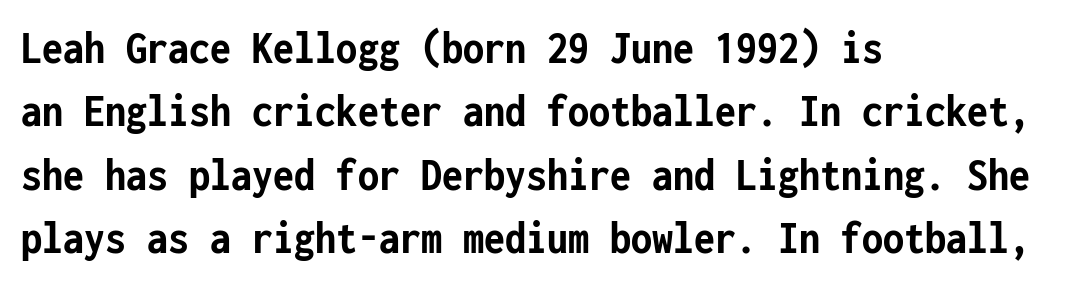
The image shows 48 px semibold, condensed sans-serif type, upright, monospaced; set left-aligned, normal line spacing (1.32x), normal letter spacing, not underlined; low stroke contrast and a medium x-height.
